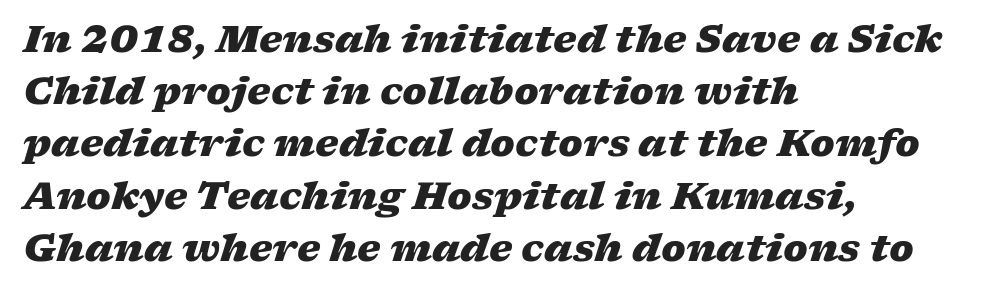
The image shows 37 px heavy, wide type, italic (leaning right); set left-aligned, normal line spacing (1.41x), normal letter spacing, not underlined; low stroke contrast and a medium x-height.
